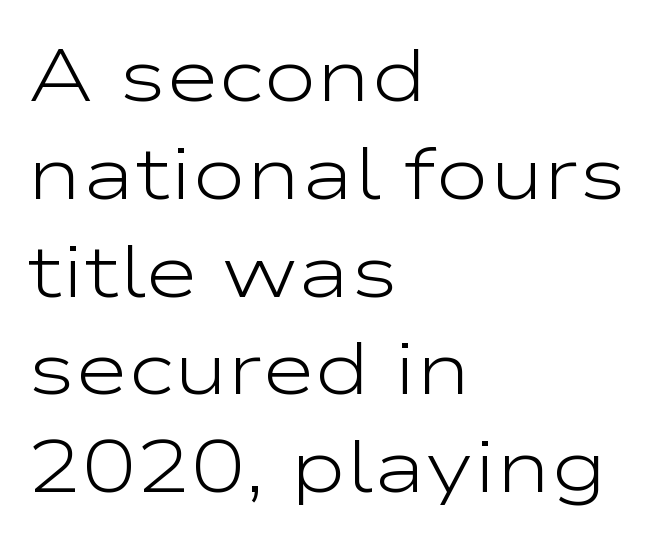
The image shows 73 px light, wide sans-serif type, upright; set left-aligned, normal line spacing (1.34x), normal letter spacing, not underlined; low stroke contrast and a medium x-height.
